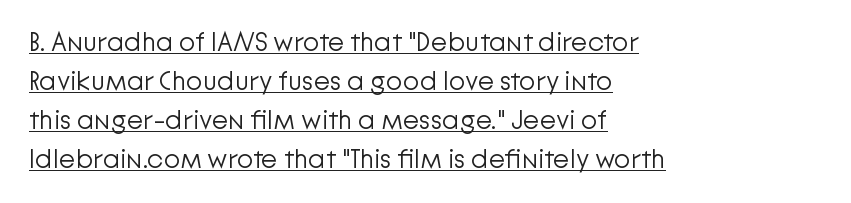
Q: Is the text bold? A: No.
Q: Is the text italic (slanted)? A: No, it is upright.
Q: Is the text underlined? A: Yes.
Q: How is the paragraph aligned? A: Left-aligned.
Q: Is the spacing between letters normal or unusually wide? A: Normal.
Q: Is the spacing between lines tight, normal or loose? A: Normal.
